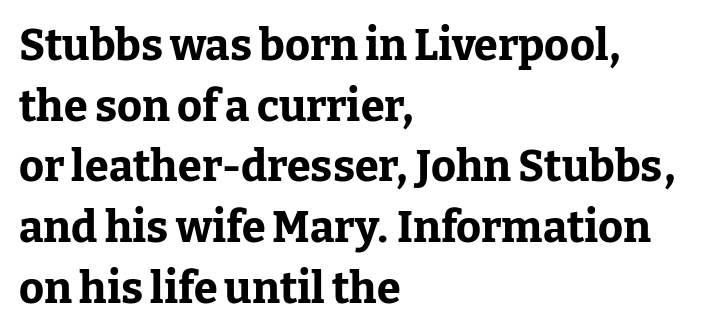
{"serif": "yes", "italic": "no", "bold": "yes", "weight": "bold", "width": "normal", "stroke_contrast": "low", "x_height": "medium", "monospaced": "no", "underline": "no", "align": "left", "line_spacing": "normal", "line_spacing_ratio": 1.41, "letter_spacing": "normal", "letter_spacing_em": 0.0, "glyph_px": 43}
